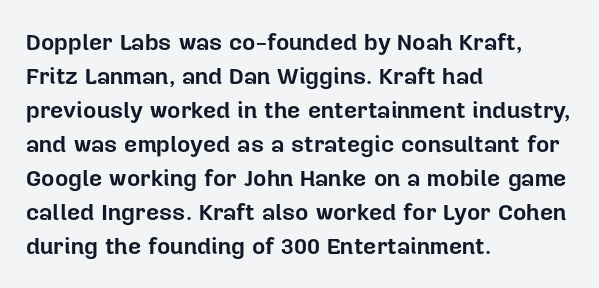
{"italic": "no", "bold": "yes", "underline": "no", "align": "left", "line_spacing": "normal", "line_spacing_ratio": 1.48, "letter_spacing": "normal", "letter_spacing_em": 0.0, "glyph_px": 23}
